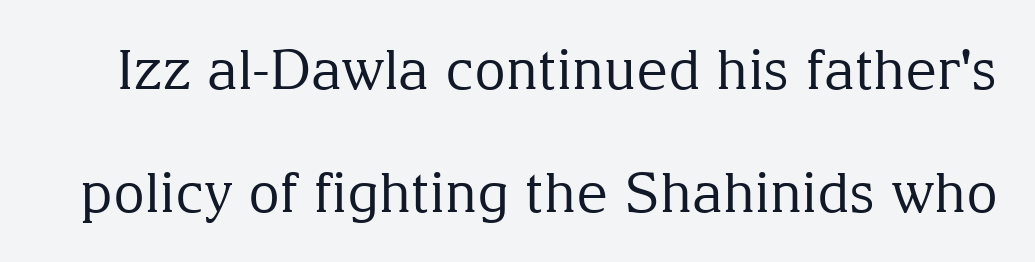
Q: Is the text bold? A: No.
Q: Is the text italic (slanted)? A: No, it is upright.
Q: Is the typeface a serif or a sans-serif typeface? A: Serif.
Q: Is the text underlined? A: No.
Q: Is the spacing between letters normal or unusually wide? A: Normal.
Q: Is the spacing between lines tight, normal or loose? A: Loose.
Q: Width (condensed, normal, or wide)? A: Normal.
Q: Stroke contrast? A: Medium.
Q: x-height? A: Medium.
Q: Monospaced? A: No.
